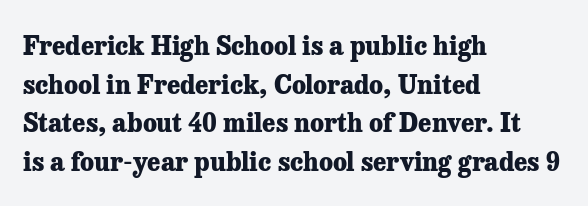
{"italic": "no", "bold": "yes", "underline": "no", "align": "left", "line_spacing": "normal", "line_spacing_ratio": 1.55, "letter_spacing": "normal", "letter_spacing_em": 0.0, "glyph_px": 25}
